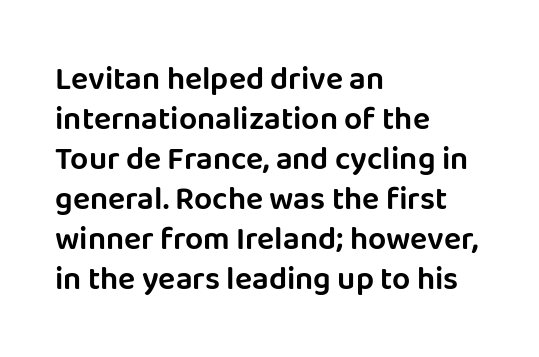
Left-aligned paragraph, ragged on the right. Letterform terminals end flat and unadorned throughout the passage. The space between consecutive lines is moderate. No word sits above an underline.
